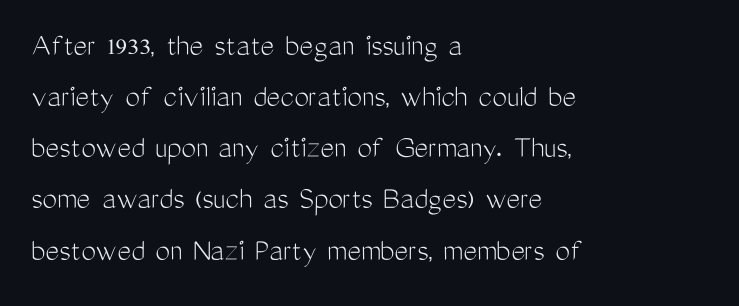
{"serif": "no", "italic": "no", "bold": "no", "weight": "light", "width": "condensed", "stroke_contrast": "medium", "x_height": "medium", "monospaced": "no", "underline": "no", "align": "left", "line_spacing": "normal", "line_spacing_ratio": 1.55, "letter_spacing": "normal", "letter_spacing_em": 0.0, "glyph_px": 33}
